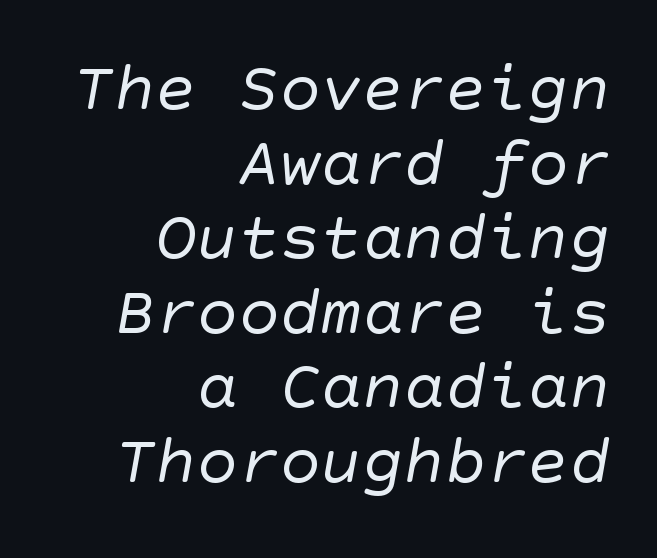
Q: Is the text bold? A: No.
Q: Is the typeface a serif or a sans-serif typeface? A: Sans-serif.
Q: Is the text underlined? A: No.
Q: How is the paragraph aligned? A: Right-aligned.
Q: Is the spacing between letters normal or unusually wide? A: Normal.
Q: Is the spacing between lines tight, normal or loose? A: Tight.
Q: Width (condensed, normal, or wide)? A: Normal.
Q: Stroke contrast? A: Low.
Q: x-height? A: Large.
